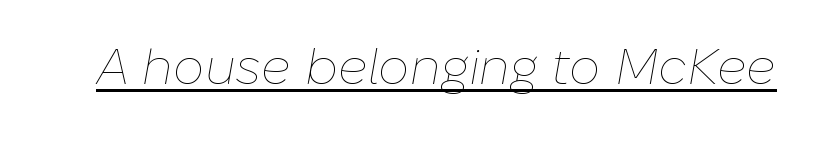
The image shows 50 px thin type, italic (leaning right); set normal letter spacing, underlined; low stroke contrast and a medium x-height.
